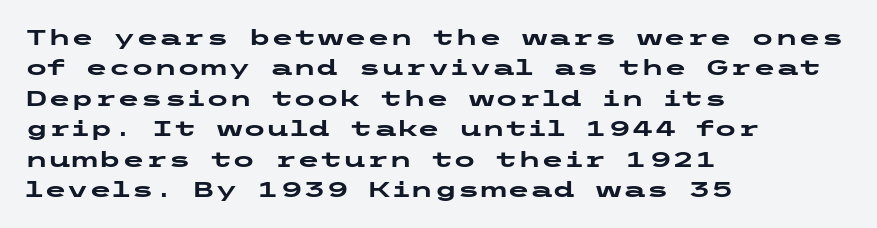
Q: Is the text bold? A: Yes.
Q: Is the text italic (slanted)? A: No, it is upright.
Q: Is the text underlined? A: No.
Q: How is the paragraph aligned? A: Left-aligned.
Q: Is the spacing between letters normal or unusually wide? A: Normal.
Q: Is the spacing between lines tight, normal or loose? A: Normal.
